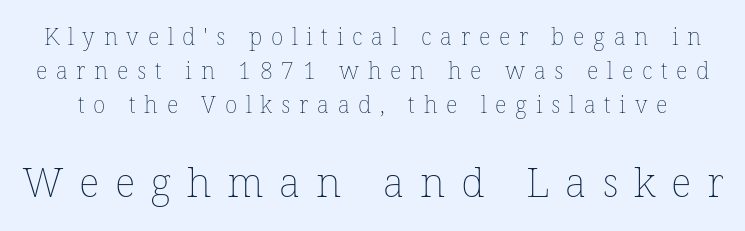
Q: Is the text bold? A: No.
Q: Is the text italic (slanted)? A: No, it is upright.
Q: Is the text underlined? A: No.
Q: Is the spacing between letters normal or unusually wide? A: Unusually wide.
Q: Is the spacing between lines tight, normal or loose? A: Normal.
Q: Which block of text is set in a larger size, the first (top) or the second (bottom)? A: The second (bottom) one.
Q: Width (condensed, normal, or wide)? A: Normal.
Q: Stroke contrast? A: Low.
Q: x-height? A: Medium.
Q: Monospaced? A: No.
